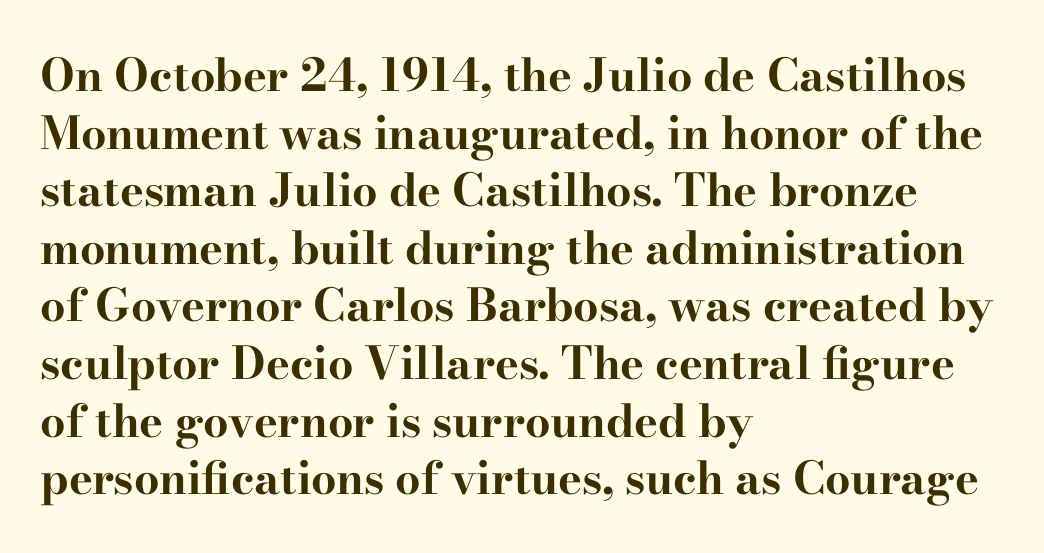
Note the varied advance widths — an 'i' is clearly narrower than an 'm'. The ragged edge is on the right, which tells us the setting is flush left. The leading is moderate, giving the passage an even texture. Letterform terminals end in serifs throughout the passage. Notice how thick the strokes are: this is what a full bold looks like.
